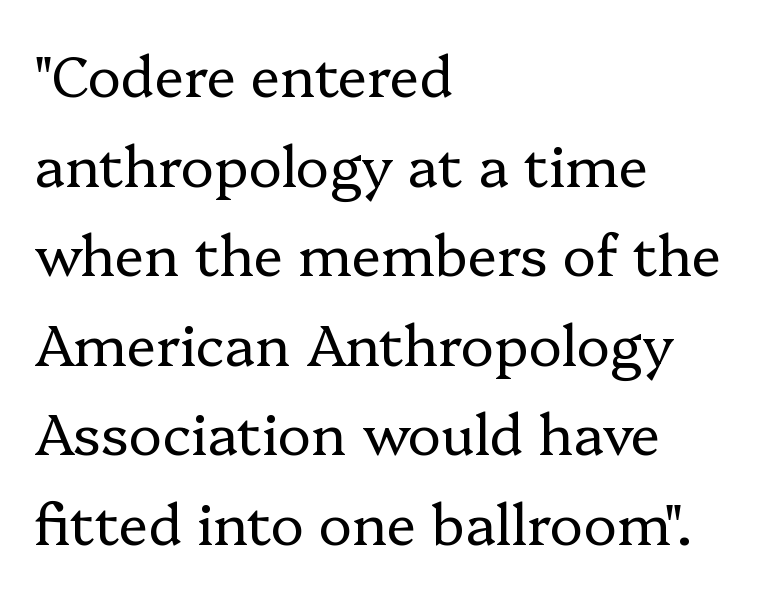
Regarding serifs, this sample has them. Compared with typical paragraphs, the rows here are spaced about the same. No heavy texture on the line: the type isn't bold. Is this a fixed-width face? No — the glyphs have proportional, varying widths. The rendering anchors every line to the left-hand side. Compared with typical body copy, the letter spacing here is the same.
